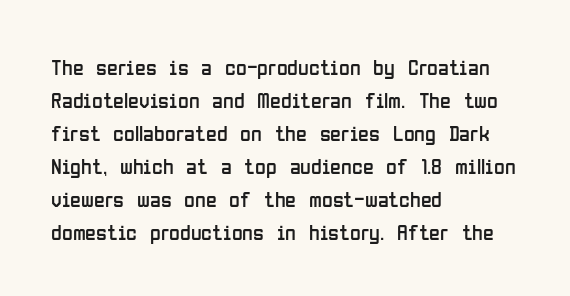
Q: Is the text bold? A: No.
Q: Is the text italic (slanted)? A: No, it is upright.
Q: Is the text underlined? A: No.
Q: How is the paragraph aligned? A: Left-aligned.
Q: Is the spacing between letters normal or unusually wide? A: Normal.
Q: Is the spacing between lines tight, normal or loose? A: Normal.
